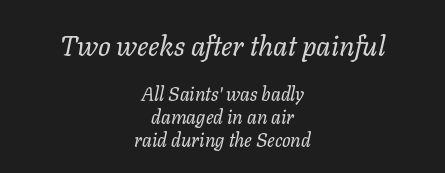
{"italic": "yes", "lean": "right", "slant_degrees": 11, "bold": "no", "weight": "regular", "width": "normal", "stroke_contrast": "low", "x_height": "medium", "monospaced": "no", "underline": "no", "align": "center", "line_spacing_ratio": 1.22, "letter_spacing": "normal", "letter_spacing_em": 0.0, "larger_block": "first", "size_ratio": 1.47, "glyph_px": 28}
